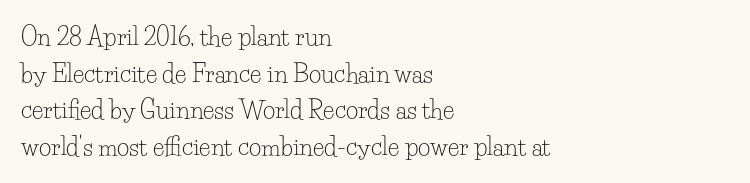
The image shows 24 px text type, upright; set left-aligned, normal line spacing (1.53x), normal letter spacing, not underlined.
